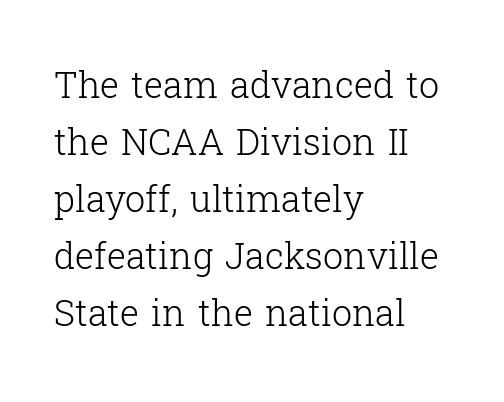
Notice how the stems are strictly vertical — no italics here. The letterforms sit at book weight or below. Successive baselines arrive at the customary interval. Left-aligned paragraph, ragged on the right.
